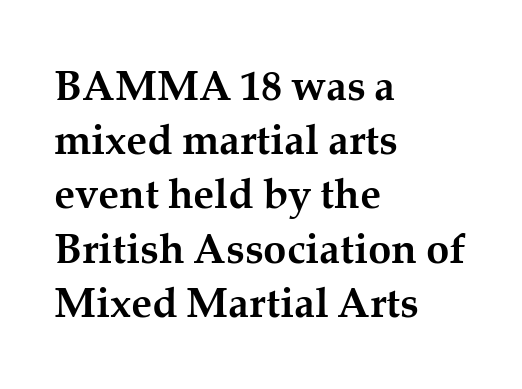
Note: serifs present on the glyphs. Check the space under the baseline: it is left empty. The line texture is even and compact thanks to regular tracking. Italic: no, the glyphs are upright roman. A normal amount of white space separates one row of letters from the next. Here the designer chose a conventional face with non-uniform glyph widths.
